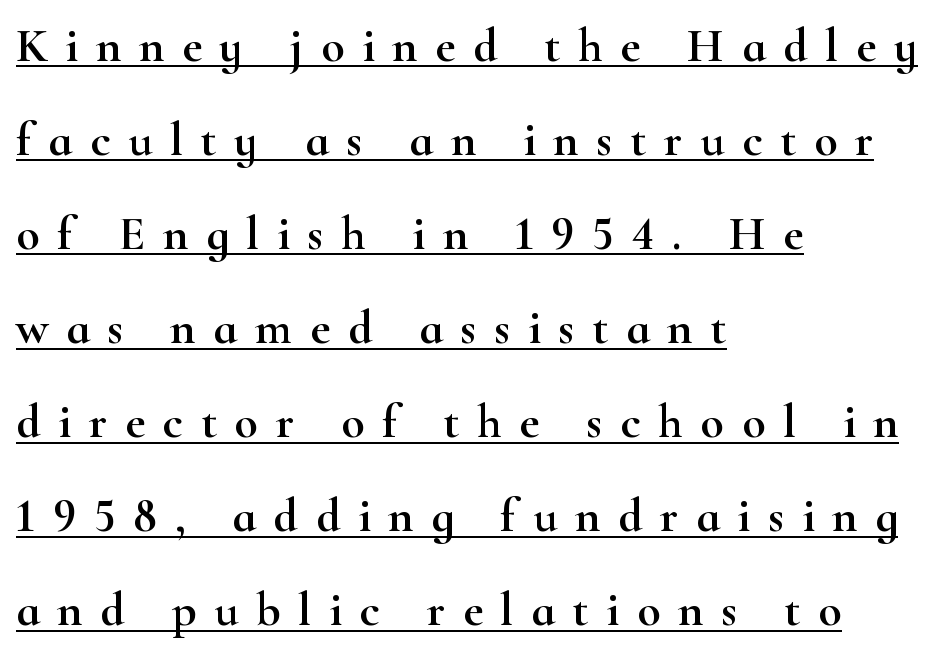
A typesetter would label this face a serif. Regarding leading, the lines here are spaced well apart. Does a line run under the words? Yes, clearly. In terms of letterspacing, this is a distinctly airy, spread setting.
